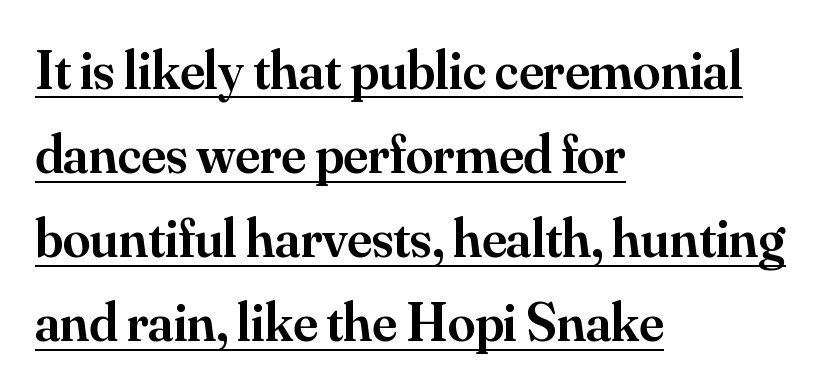
The image shows 55 px semibold serif type, upright; set left-aligned, normal line spacing (1.53x), normal letter spacing, underlined; medium stroke contrast and a small x-height.
